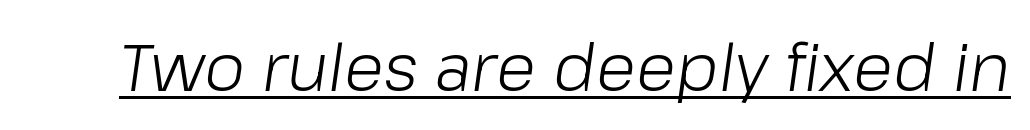
There is no visible air inserted between adjacent glyphs. Letters have the restrained weight of plain body copy at most. When letters slant like this, we call the style italic. Underline: present. The face used here is proportionally spaced, like ordinary book or web type.
